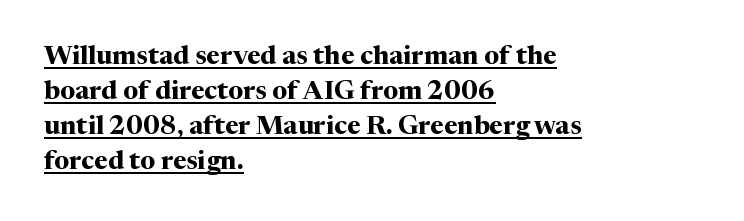
The image shows 26 px bold type, upright; set left-aligned, normal line spacing (1.35x), normal letter spacing, underlined.
